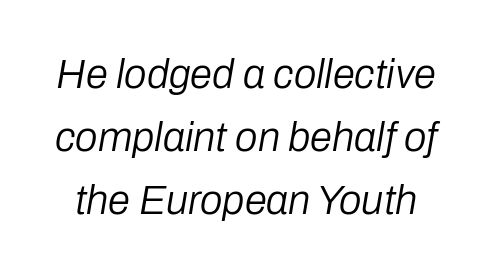
The image shows 40 px regular-weight type, italic (leaning right); set normal line spacing (1.58x), normal letter spacing, not underlined; low stroke contrast and a medium x-height.
